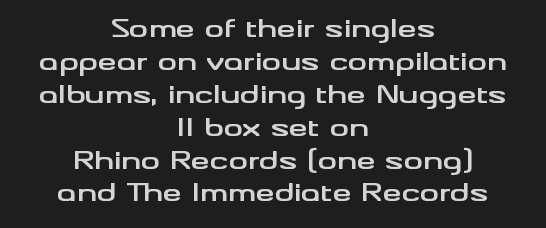
The string is rendered with underlining switched off. Interline gaps are of average width in this sample. This rendering uses center alignment, leaving both contours irregular but symmetric. Here the glyphs are tracked normally, forming tight word shapes. Posture: upright roman. Heavy, bold letterforms.
